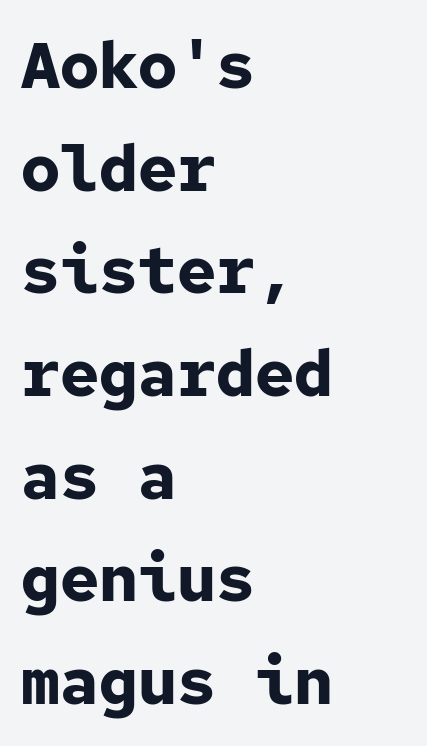
The image shows 65 px bold sans-serif type, upright, monospaced; set left-aligned, normal line spacing (1.58x), normal letter spacing, not underlined; low stroke contrast and a medium x-height.
